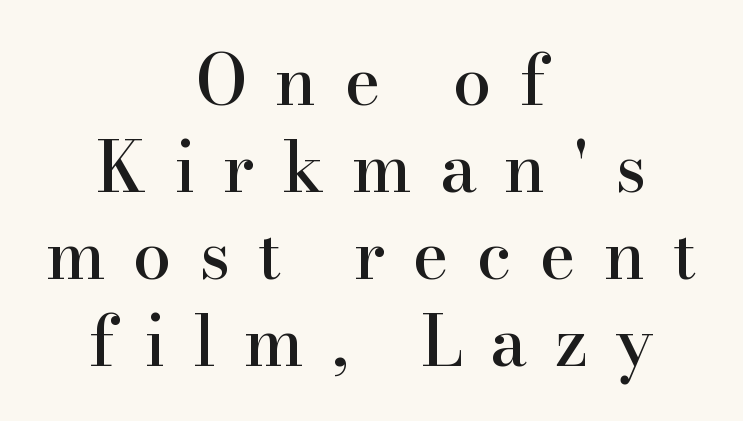
Typographically, this falls in the serif category. The lines are quadded center. Horizontal bands of white between lines are of average thickness. Tall strokes in this sample are plumb rather than angled. In terms of letterspacing, this is a distinctly airy, spread setting. Here the designer chose a conventional face with non-uniform glyph widths.
